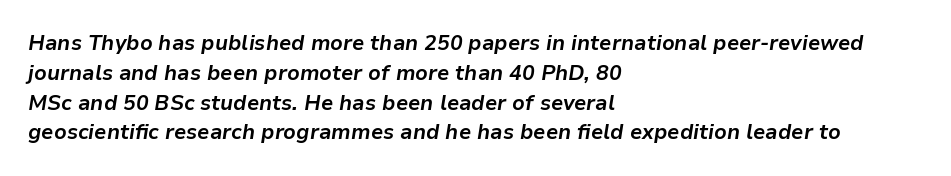
{"italic": "yes", "lean": "right", "slant_degrees": 9, "bold": "yes", "underline": "no", "align": "left", "line_spacing": "normal", "line_spacing_ratio": 1.42, "letter_spacing": "normal", "letter_spacing_em": 0.0, "glyph_px": 21}
